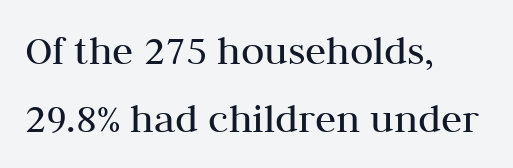
Letterform terminals end in serifs throughout the passage. Note the varied advance widths — an 'i' is clearly narrower than an 'm'. Here the glyphs are tracked normally, forming tight word shapes. The leading is moderate, giving the passage an even texture. The specimen reads as upright at a glance.
